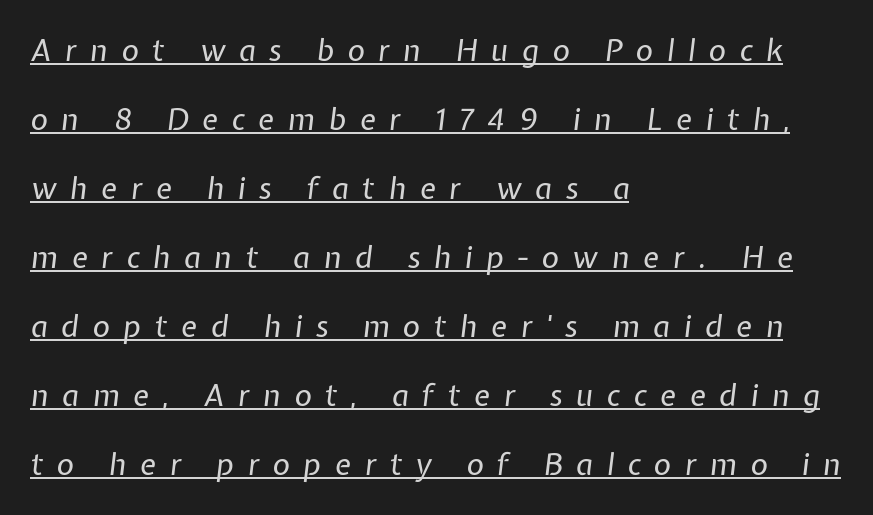
Q: Is the text bold? A: No.
Q: Is the text italic (slanted)? A: Yes, it leans right by about 7 degrees.
Q: Is the text underlined? A: Yes.
Q: How is the paragraph aligned? A: Left-aligned.
Q: Is the spacing between letters normal or unusually wide? A: Unusually wide.
Q: Is the spacing between lines tight, normal or loose? A: Loose.
Q: Width (condensed, normal, or wide)? A: Normal.
Q: Stroke contrast? A: Low.
Q: x-height? A: Medium.
Q: Monospaced? A: No.
